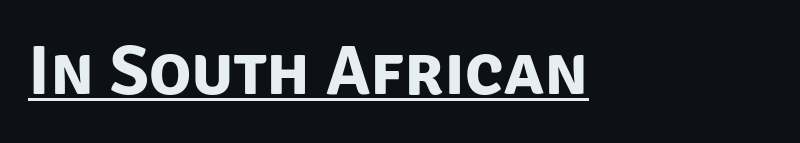
The image shows 70 px bold sans-serif type; set normal letter spacing, underlined; low stroke contrast and a large x-height.
